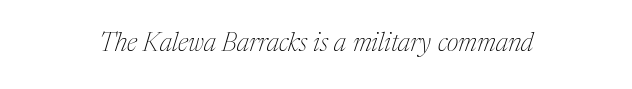
The image shows 26 px text type, italic (leaning right); set normal letter spacing, not underlined.
